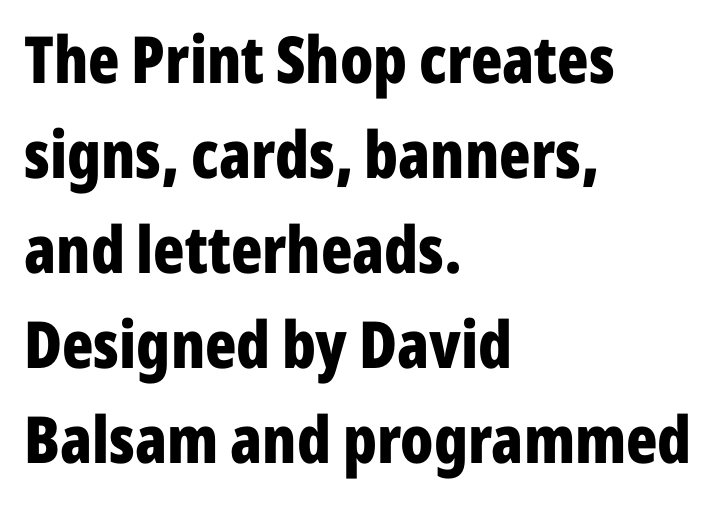
Q: Is the text bold? A: Yes.
Q: Is the text italic (slanted)? A: No, it is upright.
Q: Is the typeface a serif or a sans-serif typeface? A: Sans-serif.
Q: Is the text underlined? A: No.
Q: How is the paragraph aligned? A: Left-aligned.
Q: Is the spacing between letters normal or unusually wide? A: Normal.
Q: Is the spacing between lines tight, normal or loose? A: Normal.
Q: Width (condensed, normal, or wide)? A: Condensed.
Q: Stroke contrast? A: Low.
Q: x-height? A: Medium.
Q: Monospaced? A: No.
